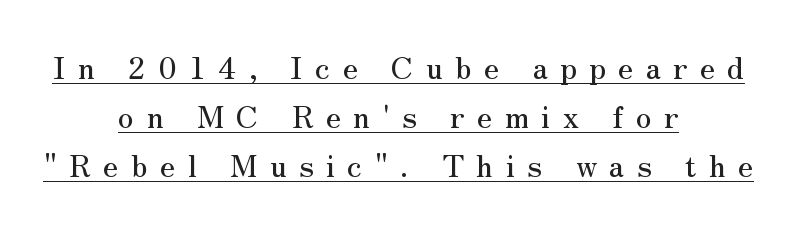
{"serif": "yes", "italic": "no", "width": "normal", "stroke_contrast": "medium", "x_height": "small", "monospaced": "no", "underline": "yes", "align": "center", "line_spacing": "normal", "line_spacing_ratio": 1.58, "letter_spacing": "wide", "letter_spacing_em": 0.4, "glyph_px": 31}
